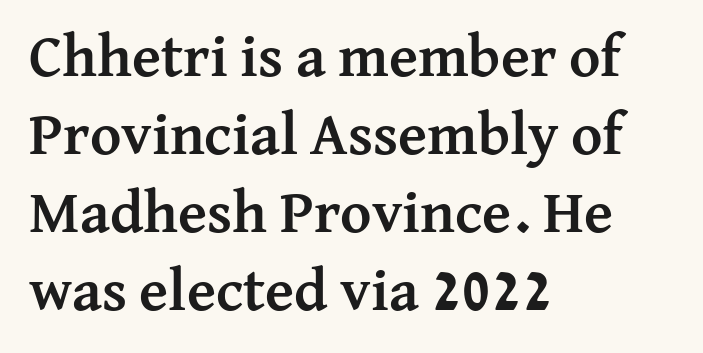
Font category for this specimen: serif. A normal amount of white space separates one row of letters from the next. The ragged edge is on the right, which tells us the setting is flush left. Unmarked baselines from the first word to the last. Set as a true bold cut, around the 700 mark.
